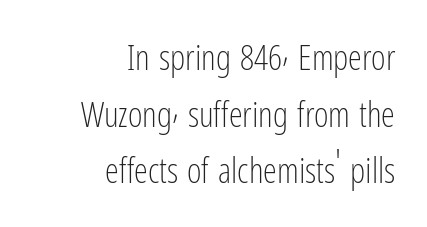
Q: Is the text bold? A: No.
Q: Is the text italic (slanted)? A: No, it is upright.
Q: Is the typeface a serif or a sans-serif typeface? A: Sans-serif.
Q: Is the text underlined? A: No.
Q: How is the paragraph aligned? A: Right-aligned.
Q: Is the spacing between letters normal or unusually wide? A: Normal.
Q: Is the spacing between lines tight, normal or loose? A: Normal.
Q: Width (condensed, normal, or wide)? A: Condensed.
Q: Stroke contrast? A: Low.
Q: x-height? A: Medium.
Q: Monospaced? A: No.
